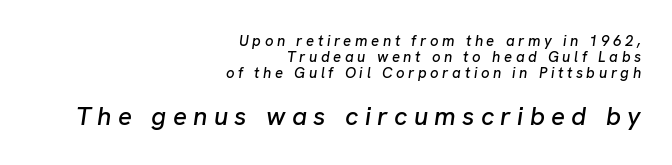
The image shows 26 px text type, italic (leaning right); set right-aligned, tight line spacing (1.06x), unusually wide letter spacing (+0.24 em), not underlined; the second (bottom) block is 1.73x larger.
